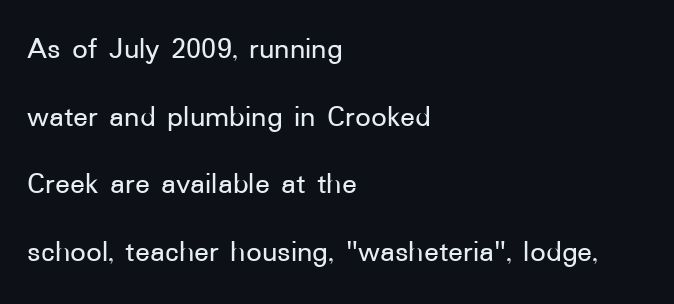
You can tell from the bare stems that sans-serif type was used. Which margin do the lines hug? The left one — the right edge is uneven. Caption: standard tracking, unaltered. Proportional: the letters do not fall into vertical columns.
